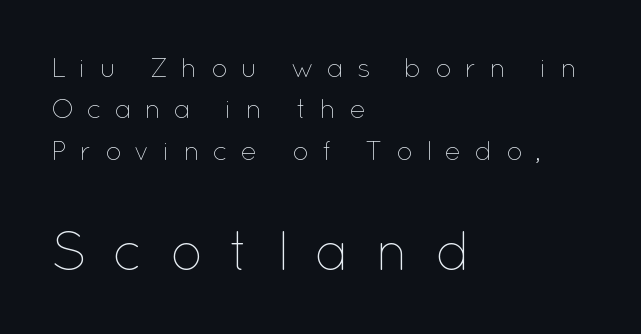
{"italic": "no", "bold": "no", "weight": "thin", "width": "normal", "stroke_contrast": "low", "x_height": "medium", "monospaced": "no", "underline": "no", "align": "left", "line_spacing": "normal", "line_spacing_ratio": 1.53, "letter_spacing": "wide", "letter_spacing_em": 0.48, "larger_block": "second", "size_ratio": 2.0, "glyph_px": 54}
